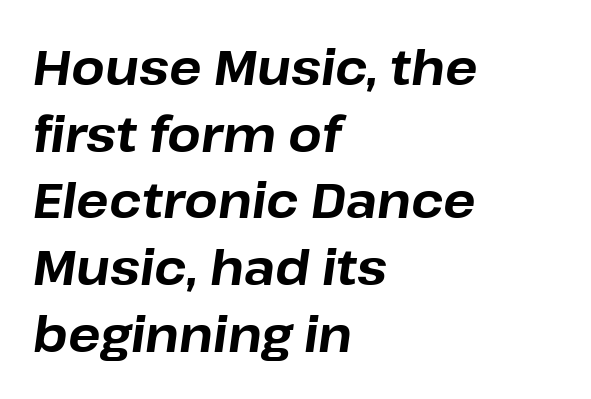
{"italic": "yes", "lean": "right", "slant_degrees": 8, "bold": "yes", "weight": "bold", "width": "normal", "stroke_contrast": "low", "x_height": "medium", "monospaced": "no", "underline": "no", "align": "left", "line_spacing": "normal", "line_spacing_ratio": 1.39, "letter_spacing": "normal", "letter_spacing_em": 0.0, "glyph_px": 48}
